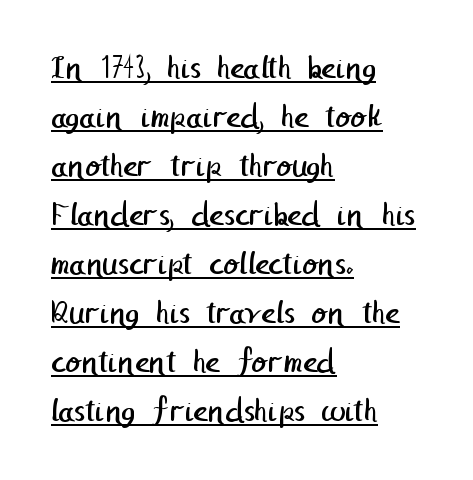
The image shows 35 px regular-weight sans-serif type; set left-aligned, normal line spacing (1.4x), normal letter spacing, underlined; low stroke contrast and a medium x-height.
